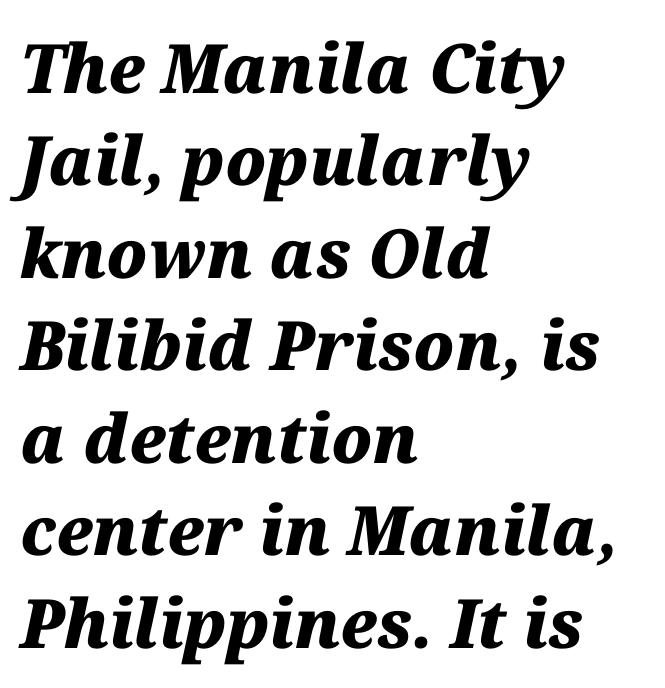
The image shows 68 px heavy type, italic (leaning right); set left-aligned, normal line spacing (1.36x), normal letter spacing, not underlined; medium stroke contrast and a medium x-height.
